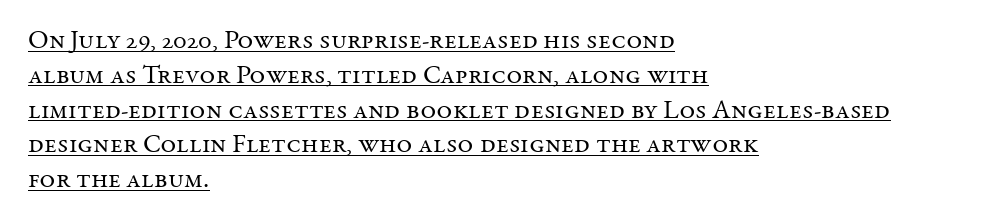
The image shows 27 px text type, upright; set left-aligned, normal line spacing (1.29x), normal letter spacing, underlined.
